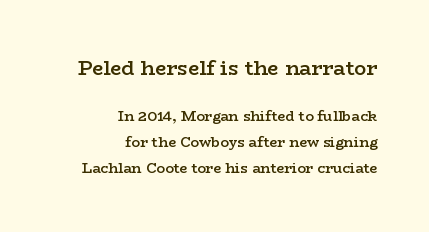
Q: Is the text bold? A: Semi-bold.
Q: Is the text italic (slanted)? A: No, it is upright.
Q: Is the text underlined? A: No.
Q: How is the paragraph aligned? A: Right-aligned.
Q: Is the spacing between letters normal or unusually wide? A: Normal.
Q: Which block of text is set in a larger size, the first (top) or the second (bottom)? A: The first (top) one.
